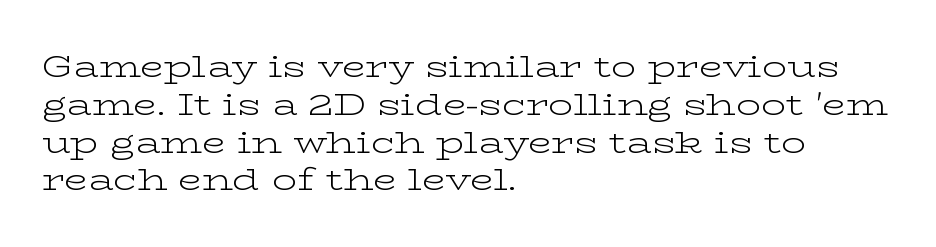
{"serif": "yes", "italic": "no", "bold": "no", "weight": "light", "width": "wide", "stroke_contrast": "low", "x_height": "medium", "monospaced": "no", "underline": "no", "align": "left", "line_spacing_ratio": 1.22, "letter_spacing": "normal", "letter_spacing_em": 0.0, "glyph_px": 31}
